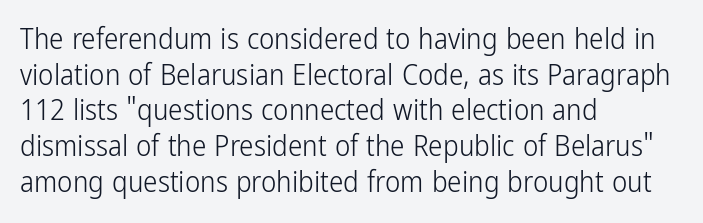
This sample uses an upright cut, with every glyph sitting square on the baseline. Character widths vary here, with narrow letters taking less room than wide ones. Serifs: no, the terminals of the letterforms are clean. Glance below the letters and you will spot only blank space.
